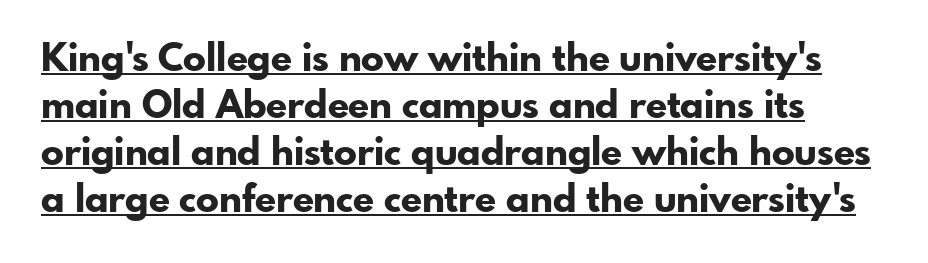
The image shows 38 px bold sans-serif type, upright; set line spacing 1.24x, normal letter spacing, underlined; low stroke contrast and a small x-height.
